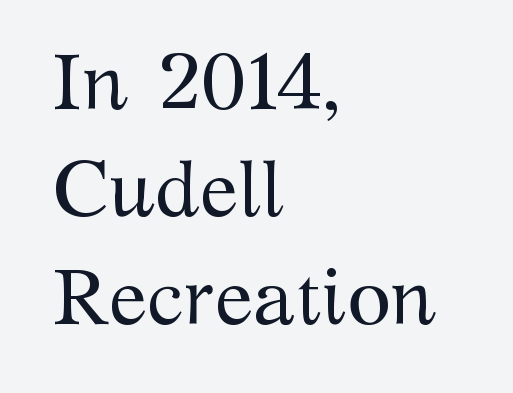
The image shows 79 px regular-weight serif type, upright; set left-aligned, normal line spacing (1.36x), normal letter spacing, not underlined; medium stroke contrast and a medium x-height.
